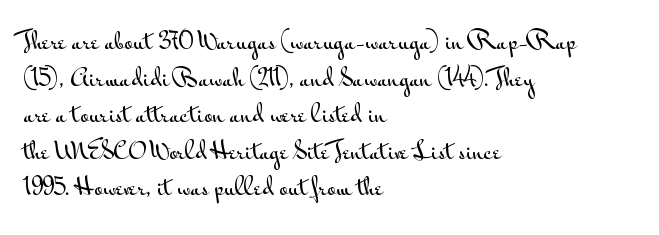
Q: Is the text underlined? A: No.
Q: How is the paragraph aligned? A: Left-aligned.
Q: Is the spacing between letters normal or unusually wide? A: Normal.
Q: Is the spacing between lines tight, normal or loose? A: Normal.
